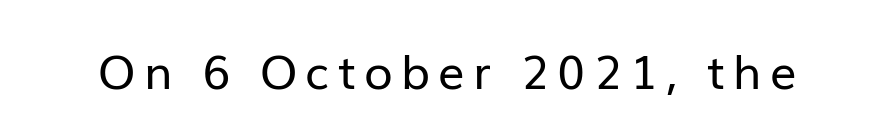
Q: Is the text bold? A: No.
Q: Is the text italic (slanted)? A: No, it is upright.
Q: Is the typeface a serif or a sans-serif typeface? A: Sans-serif.
Q: Is the text underlined? A: No.
Q: Width (condensed, normal, or wide)? A: Normal.
Q: Stroke contrast? A: Low.
Q: x-height? A: Medium.
Q: Monospaced? A: No.
